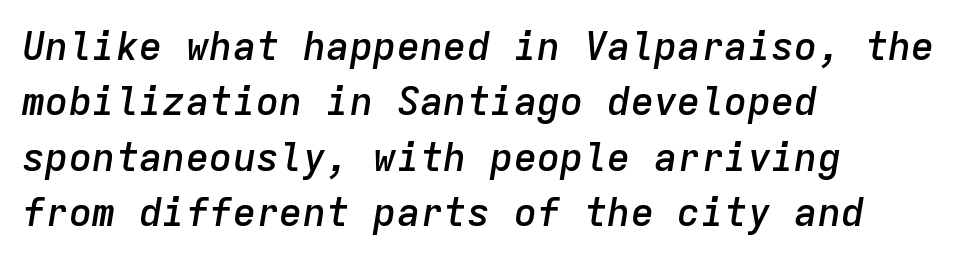
The image shows 39 px semibold type, italic (leaning right), monospaced; set left-aligned, normal line spacing (1.42x), normal letter spacing, not underlined; low stroke contrast and a medium x-height.
